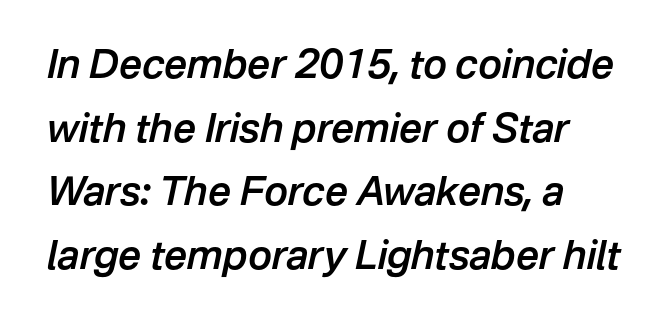
The image shows 40 px semibold type, italic (leaning right); set left-aligned, normal line spacing (1.59x), normal letter spacing, not underlined; low stroke contrast and a medium x-height.
